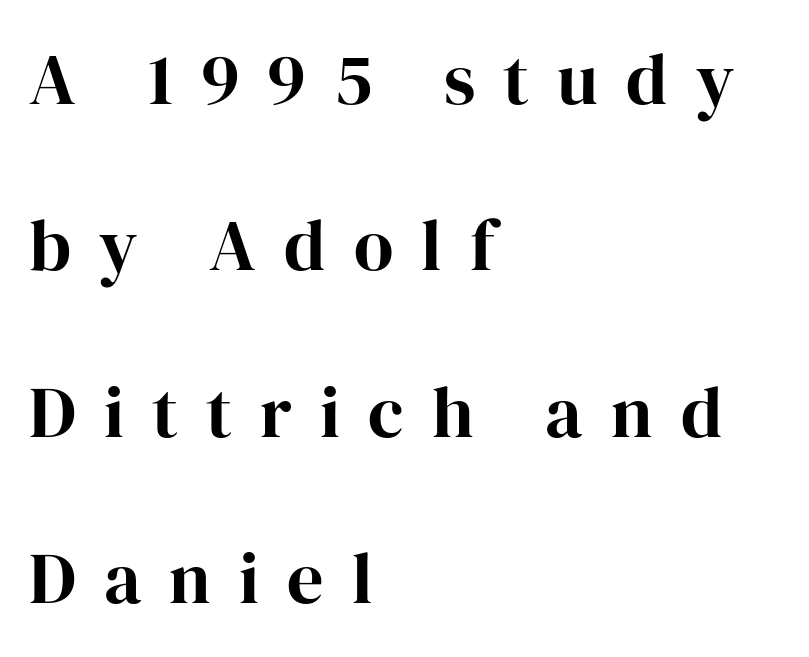
Descenders are the only things crossing below the line. Is this a fixed-width face? No — the glyphs have proportional, varying widths. In CSS terms this would be text-align: left. This is the regular roman posture of the typeface. The glyphs in this specimen are seriffed.
